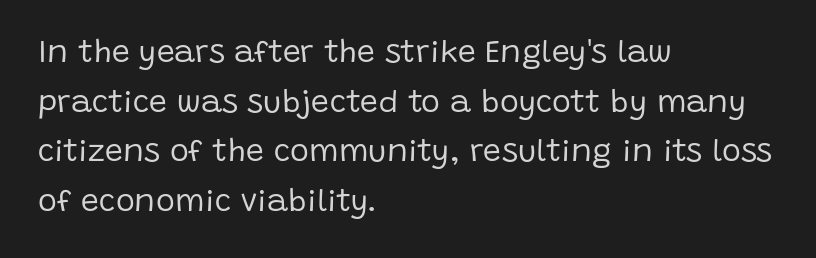
The image shows 32 px regular-weight sans-serif type, upright; set left-aligned, normal line spacing (1.55x), normal letter spacing, not underlined; low stroke contrast and a large x-height.
